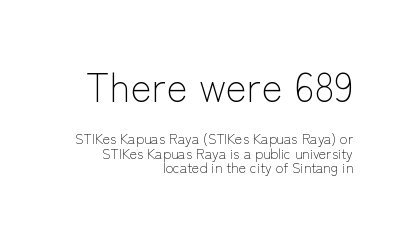
Q: Is the text bold? A: No.
Q: Is the text italic (slanted)? A: No, it is upright.
Q: Is the typeface a serif or a sans-serif typeface? A: Sans-serif.
Q: Is the text underlined? A: No.
Q: How is the paragraph aligned? A: Right-aligned.
Q: Is the spacing between letters normal or unusually wide? A: Normal.
Q: Is the spacing between lines tight, normal or loose? A: Tight.
Q: Which block of text is set in a larger size, the first (top) or the second (bottom)? A: The first (top) one.
Q: Width (condensed, normal, or wide)? A: Normal.
Q: Stroke contrast? A: Low.
Q: x-height? A: Medium.
Q: Monospaced? A: No.
